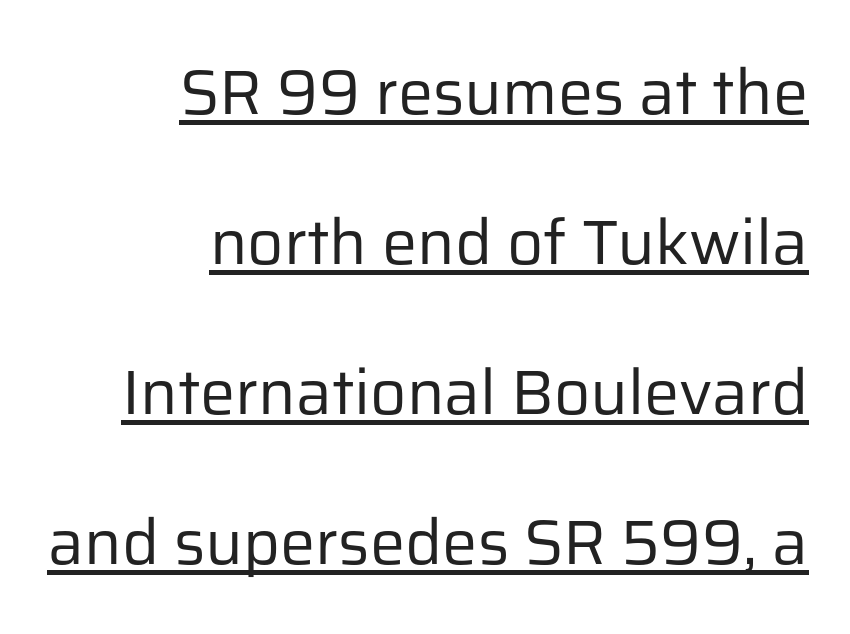
The image shows 63 px regular-weight sans-serif type, upright; set right-aligned, loose line spacing (2.38x), normal letter spacing, underlined; low stroke contrast and a medium x-height.
